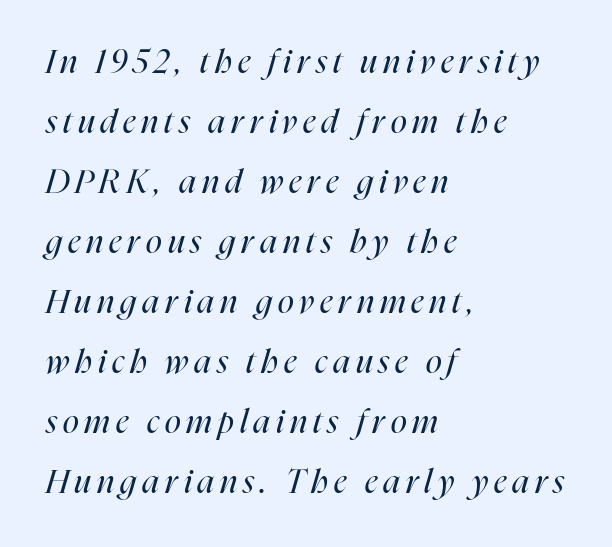
The rendering uses natural spacing where letterforms have individual widths. Quick note: underline off. Emphasis-style slanted type is in use. The typesetting does not lean heavy: it is not bold. This sample is left-justified, so line endings fall wherever the words run out.
